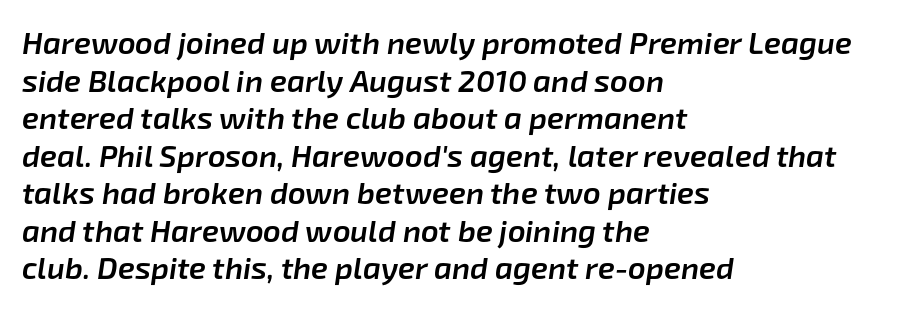
{"italic": "yes", "lean": "right", "slant_degrees": 8, "bold": "semi", "weight": "semibold", "width": "normal", "stroke_contrast": "low", "x_height": "medium", "monospaced": "no", "underline": "no", "align": "left", "line_spacing_ratio": 1.21, "letter_spacing": "normal", "letter_spacing_em": 0.0, "glyph_px": 31}
